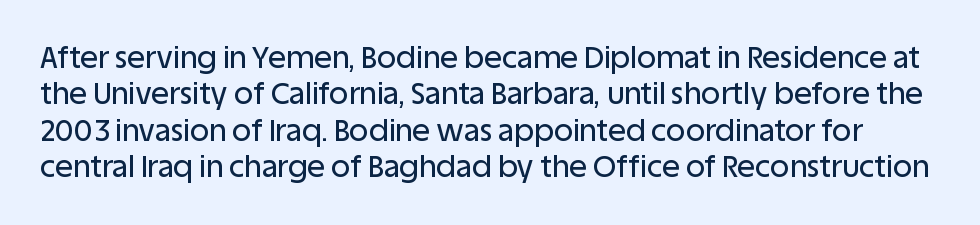
{"serif": "no", "italic": "no", "width": "normal", "stroke_contrast": "low", "x_height": "large", "monospaced": "no", "underline": "no", "line_spacing_ratio": 1.21, "letter_spacing": "normal", "letter_spacing_em": 0.0, "glyph_px": 30}
